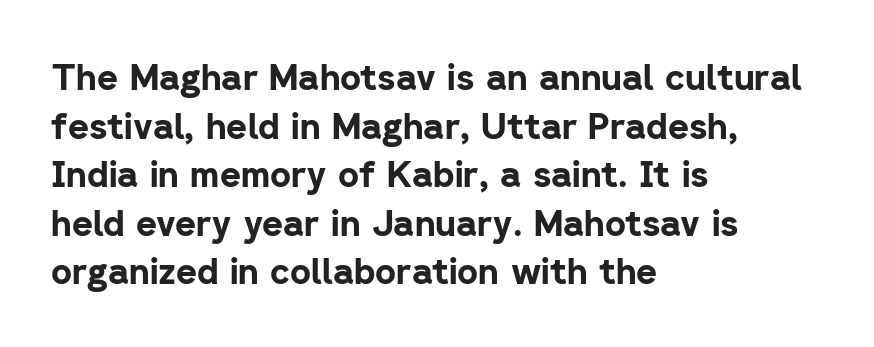
Q: Is the text bold? A: Yes.
Q: Is the text italic (slanted)? A: No, it is upright.
Q: Is the typeface a serif or a sans-serif typeface? A: Sans-serif.
Q: Is the text underlined? A: No.
Q: How is the paragraph aligned? A: Left-aligned.
Q: Is the spacing between letters normal or unusually wide? A: Normal.
Q: Is the spacing between lines tight, normal or loose? A: Normal.
Q: Width (condensed, normal, or wide)? A: Normal.
Q: Stroke contrast? A: Low.
Q: x-height? A: Medium.
Q: Monospaced? A: No.
